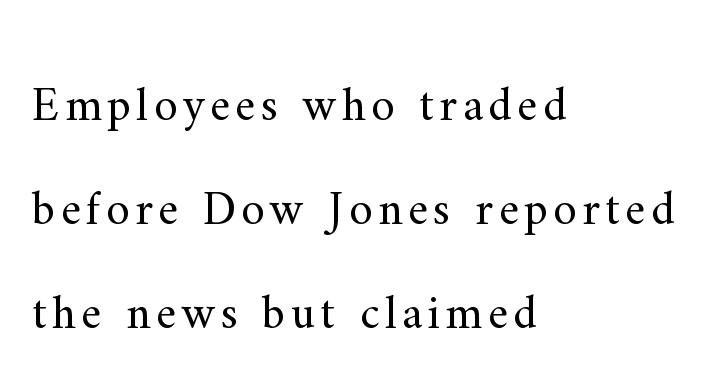
Counters stay open thanks to moderate or lighter strokes. Is the block centered? No — it sits flush against the left margin. Check under the words: just untouched page. This sample trades compactness for vertical openness between lines.
